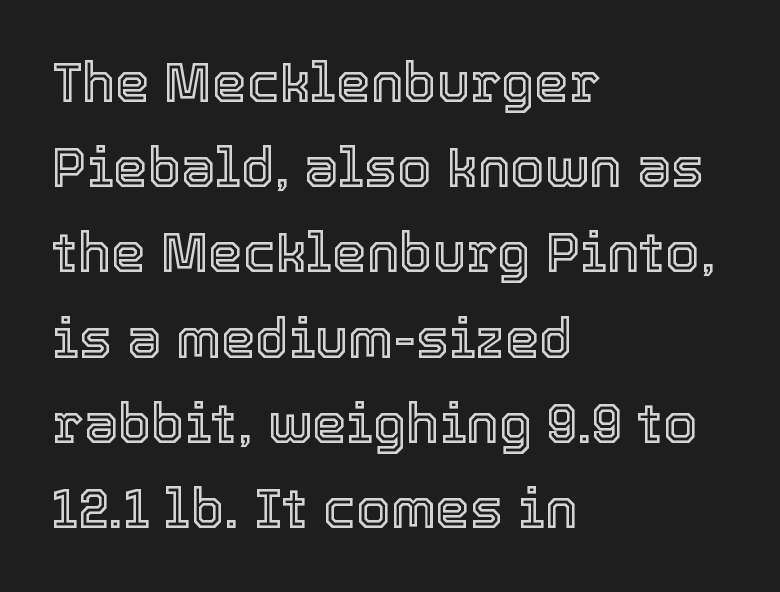
{"italic": "no", "width": "normal", "x_height": "medium", "monospaced": "no", "underline": "no", "align": "left", "line_spacing": "normal", "line_spacing_ratio": 1.55, "letter_spacing": "normal", "letter_spacing_em": 0.0, "glyph_px": 55}
